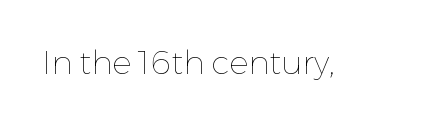
{"italic": "no", "bold": "no", "weight": "thin", "width": "normal", "stroke_contrast": "low", "x_height": "medium", "monospaced": "no", "underline": "no", "letter_spacing": "normal", "letter_spacing_em": 0.0, "glyph_px": 33}
